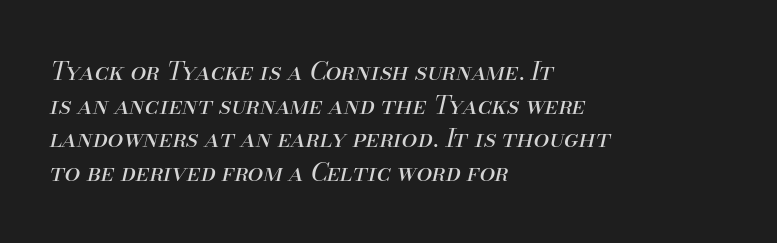
{"italic": "yes", "lean": "right", "slant_degrees": 13, "bold": "no", "underline": "no", "align": "left", "line_spacing": "normal", "line_spacing_ratio": 1.35, "letter_spacing": "normal", "letter_spacing_em": 0.0, "glyph_px": 25}
